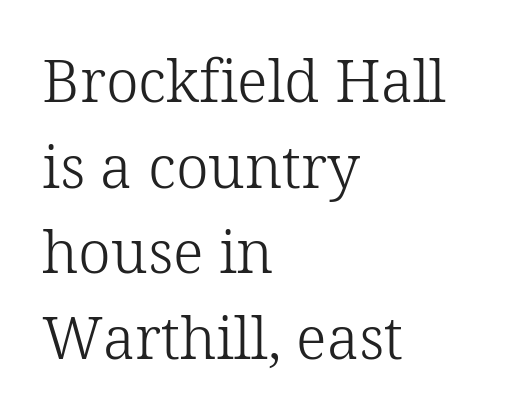
The image shows 59 px light serif type, upright; set left-aligned, normal line spacing (1.45x), normal letter spacing, not underlined; low stroke contrast and a medium x-height.
